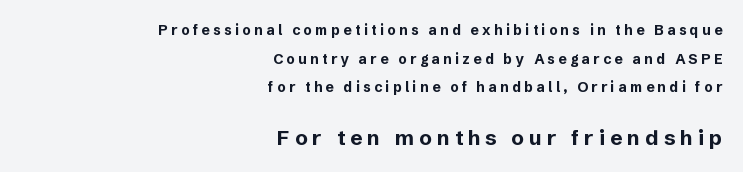
This is the regular roman posture of the typeface. Type without underlining. Observe the wide spacing: letters keep a clear distance from each other. The following chunk of copy outweighs the initial chunk in type size. Vertical spacing — loose.
